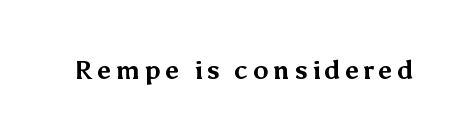
The image shows 26 px bold type, upright; set not underlined.
